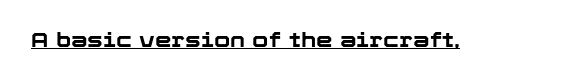
Emphasis is given by a line drawn under the lettering. Weight: bold. Honestly, the letter spacing is just normal — you wouldn't notice it. Is there any slant? The stems are plumb.
